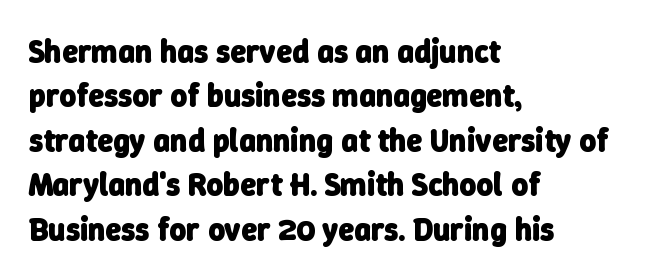
The image shows 32 px heavy sans-serif type; set left-aligned, normal line spacing (1.39x), normal letter spacing, not underlined; low stroke contrast and a medium x-height.
